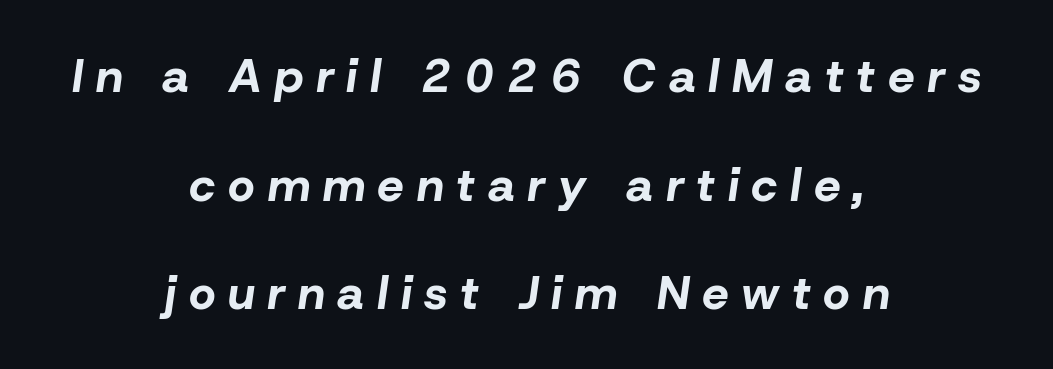
Q: Is the text bold? A: Yes.
Q: Is the text italic (slanted)? A: Yes, it leans right by about 8 degrees.
Q: Is the text underlined? A: No.
Q: How is the paragraph aligned? A: Centered.
Q: Is the spacing between letters normal or unusually wide? A: Unusually wide.
Q: Is the spacing between lines tight, normal or loose? A: Loose.
Q: Width (condensed, normal, or wide)? A: Normal.
Q: Stroke contrast? A: Low.
Q: x-height? A: Medium.
Q: Monospaced? A: No.
